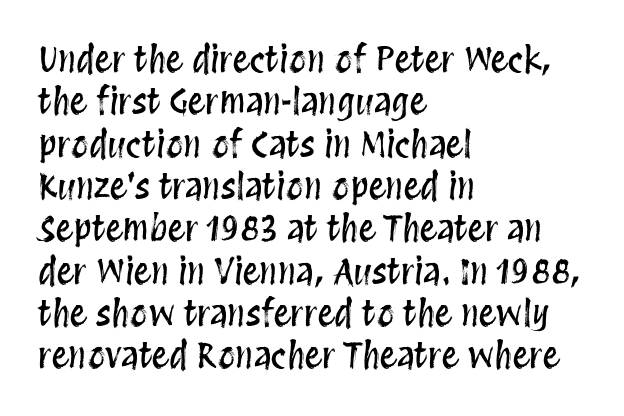
Does the lettering tilt? It doesn't — this is upright. Character widths vary here, with narrow letters taking less room than wide ones. What stands out about the letter spacing? Nothing — it is the standard amount. These lines are set flush left with a ragged right edge.
